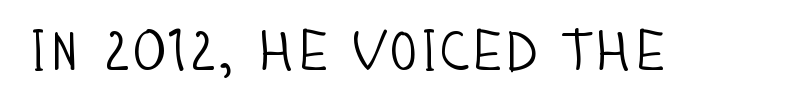
{"serif": "no", "italic": "no", "bold": "no", "weight": "light", "width": "condensed", "stroke_contrast": "low", "x_height": "large", "monospaced": "no", "underline": "no", "letter_spacing": "normal", "letter_spacing_em": 0.0, "glyph_px": 55}
